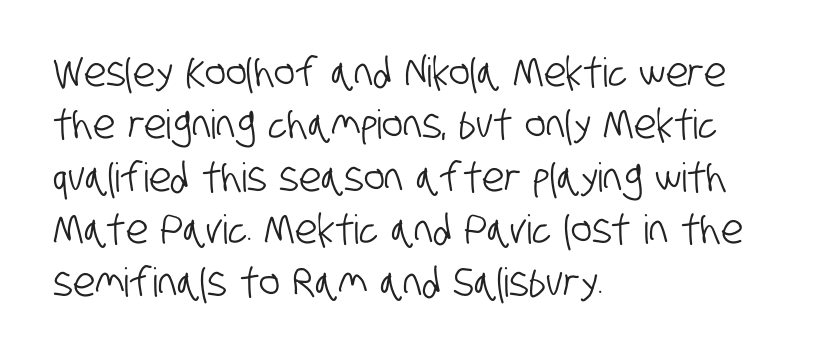
{"serif": "no", "width": "condensed", "stroke_contrast": "low", "x_height": "large", "monospaced": "no", "underline": "no", "align": "left", "line_spacing": "normal", "line_spacing_ratio": 1.31, "letter_spacing": "normal", "letter_spacing_em": 0.0, "glyph_px": 40}
